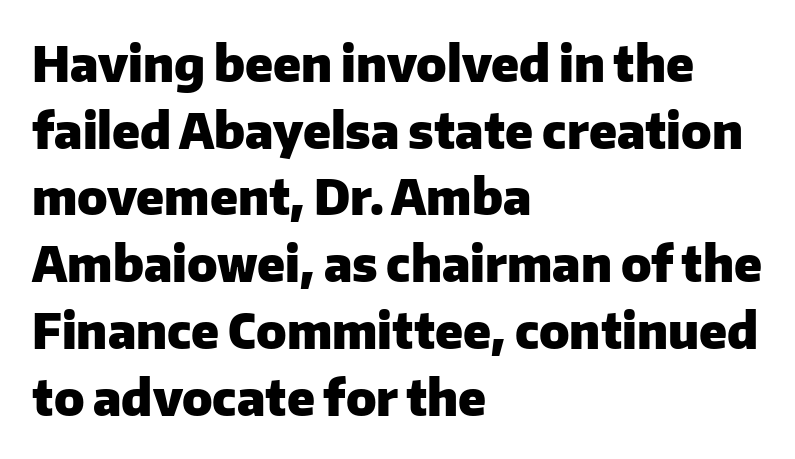
The ragged edge is on the right, which tells us the setting is flush left. I'd call this a sans setting — the letters go barefoot. This rendering features lettering with no underline. Note the varied advance widths — an 'i' is clearly narrower than an 'm'. A roman cut, with each character standing at attention.
